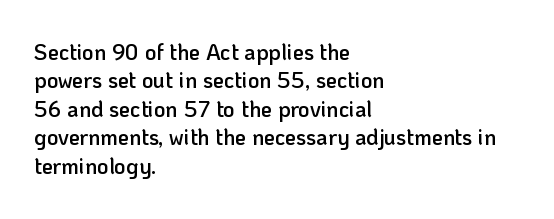
The image shows 22 px text type, upright; set left-aligned, normal line spacing (1.29x), normal letter spacing, not underlined.
